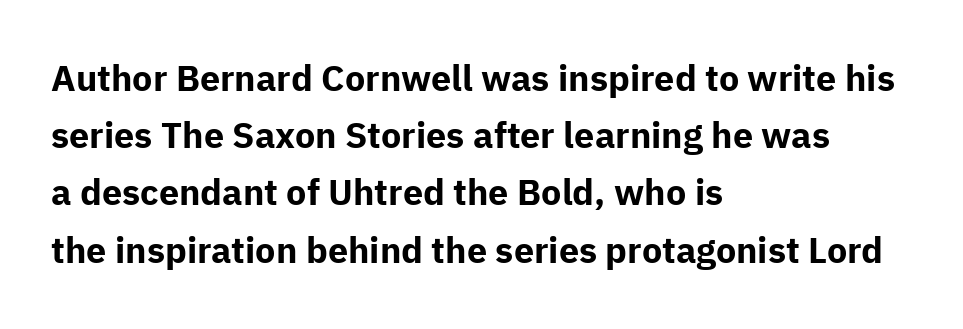
The image shows 36 px bold sans-serif type, upright; set left-aligned, normal line spacing (1.59x), normal letter spacing, not underlined; low stroke contrast and a medium x-height.
